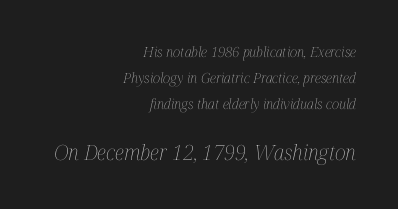
Q: Is the text bold? A: No.
Q: Is the text italic (slanted)? A: Yes, it leans right by about 12 degrees.
Q: Is the text underlined? A: No.
Q: How is the paragraph aligned? A: Right-aligned.
Q: Is the spacing between letters normal or unusually wide? A: Normal.
Q: Which block of text is set in a larger size, the first (top) or the second (bottom)? A: The second (bottom) one.
